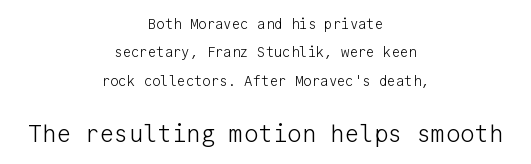
Horizontal alignment here is central, giving a formal, balanced look. Posture: straight, roman, zero tilt. Rule under the text: the space is simply empty. Heft: none added — not bold.
